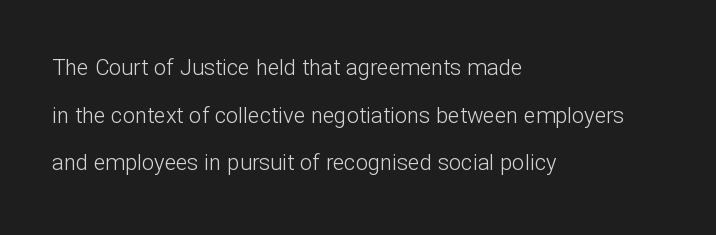
{"italic": "no", "bold": "no", "underline": "no", "align": "left", "line_spacing": "loose", "line_spacing_ratio": 2.16, "letter_spacing": "normal", "letter_spacing_em": 0.0, "glyph_px": 22}
